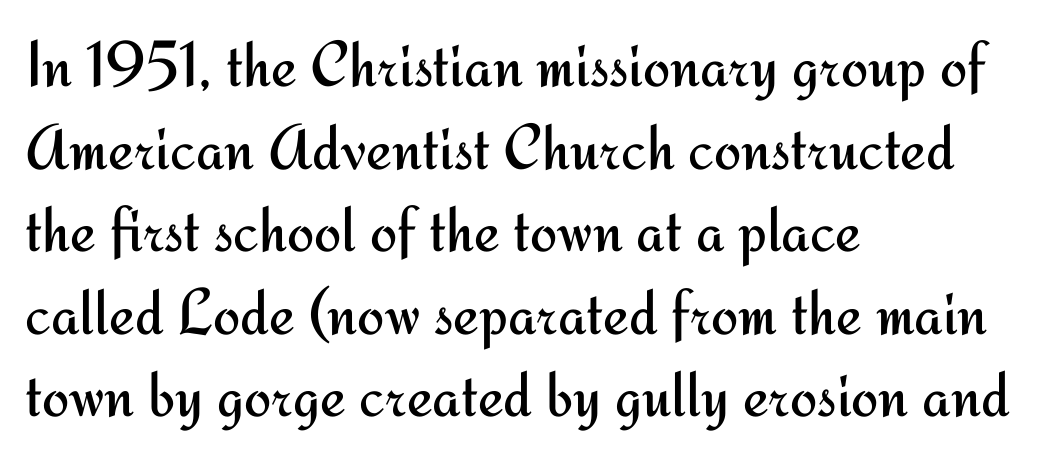
Q: Is the text bold? A: No.
Q: Is the text italic (slanted)? A: No, it is upright.
Q: Is the typeface a serif or a sans-serif typeface? A: Sans-serif.
Q: Is the text underlined? A: No.
Q: How is the paragraph aligned? A: Left-aligned.
Q: Is the spacing between letters normal or unusually wide? A: Normal.
Q: Is the spacing between lines tight, normal or loose? A: Normal.
Q: Width (condensed, normal, or wide)? A: Normal.
Q: Stroke contrast? A: Medium.
Q: x-height? A: Small.
Q: Monospaced? A: No.
